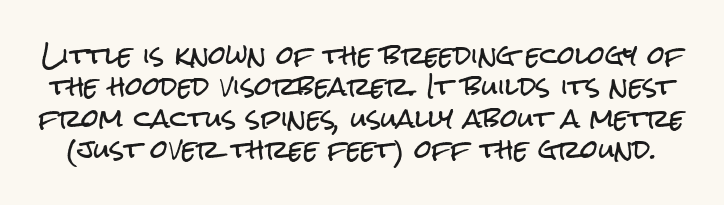
Q: Is the text italic (slanted)? A: No, it is upright.
Q: Is the text underlined? A: No.
Q: Is the spacing between letters normal or unusually wide? A: Normal.
Q: Is the spacing between lines tight, normal or loose? A: Normal.
